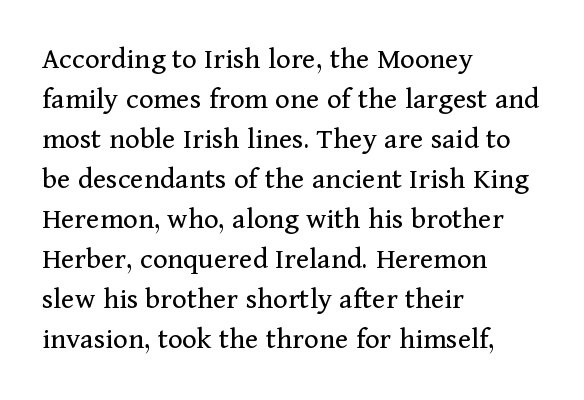
{"serif": "yes", "italic": "no", "bold": "no", "weight": "regular", "width": "normal", "stroke_contrast": "medium", "x_height": "medium", "monospaced": "no", "underline": "no", "align": "left", "line_spacing": "normal", "line_spacing_ratio": 1.29, "letter_spacing": "normal", "letter_spacing_em": 0.0, "glyph_px": 31}
